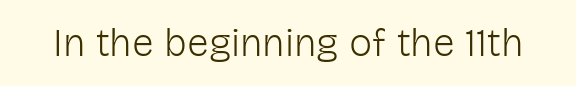
{"serif": "no", "italic": "no", "bold": "no", "weight": "light", "width": "normal", "stroke_contrast": "low", "x_height": "medium", "monospaced": "no", "underline": "no", "letter_spacing": "normal", "letter_spacing_em": 0.0, "glyph_px": 39}
